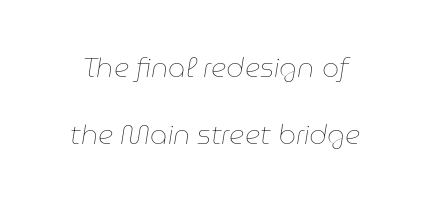
The line-height multiplier appears high, well above default. When letters slant like this, we call the style italic. Think standard paragraph weight, or any step lighter than that. Letters rest on an invisible, unmarked baseline. This rendering leaves character spacing at its baseline value.
